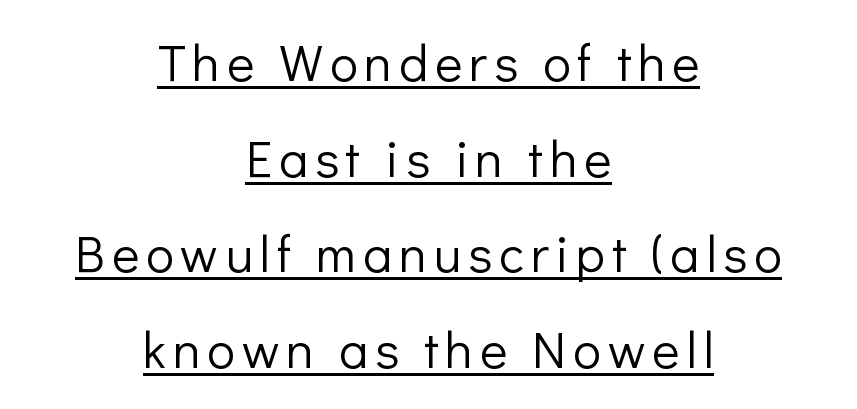
Q: Is the text bold? A: No.
Q: Is the text italic (slanted)? A: No, it is upright.
Q: Is the typeface a serif or a sans-serif typeface? A: Sans-serif.
Q: Is the text underlined? A: Yes.
Q: How is the paragraph aligned? A: Centered.
Q: Width (condensed, normal, or wide)? A: Normal.
Q: Stroke contrast? A: Low.
Q: x-height? A: Medium.
Q: Monospaced? A: No.
